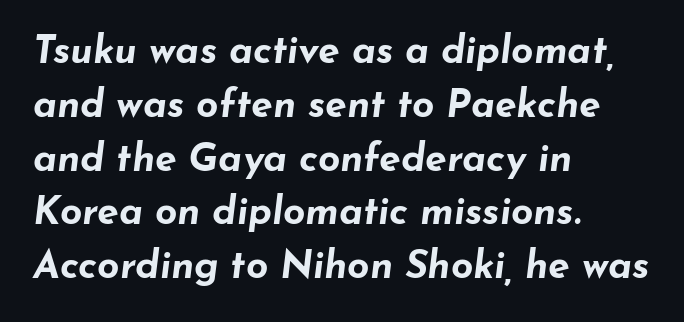
Compared with typical paragraphs, the rows here are spaced about the same. Do the characters align in a grid? No, the font is proportional. Is the block centered? No — it sits flush against the left margin. The letters are bold, with thick, heavy strokes. Characters are canted at an angle relative to the baseline's perpendicular. Only glyphs here, with clear space below each row.
